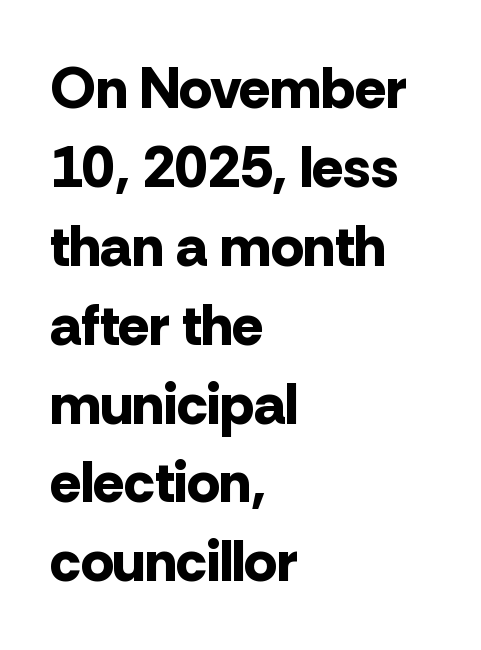
Q: Is the text bold? A: Yes.
Q: Is the text italic (slanted)? A: No, it is upright.
Q: Is the typeface a serif or a sans-serif typeface? A: Sans-serif.
Q: Is the text underlined? A: No.
Q: How is the paragraph aligned? A: Left-aligned.
Q: Is the spacing between letters normal or unusually wide? A: Normal.
Q: Is the spacing between lines tight, normal or loose? A: Normal.
Q: Width (condensed, normal, or wide)? A: Normal.
Q: Stroke contrast? A: Low.
Q: x-height? A: Medium.
Q: Monospaced? A: No.
